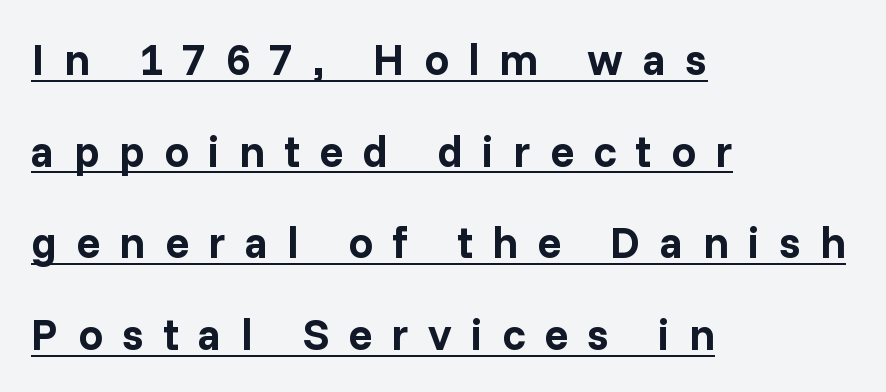
{"serif": "no", "italic": "no", "bold": "yes", "weight": "bold", "width": "normal", "stroke_contrast": "low", "x_height": "medium", "monospaced": "no", "underline": "yes", "align": "left", "line_spacing": "loose", "line_spacing_ratio": 2.08, "letter_spacing": "wide", "letter_spacing_em": 0.44, "glyph_px": 44}
